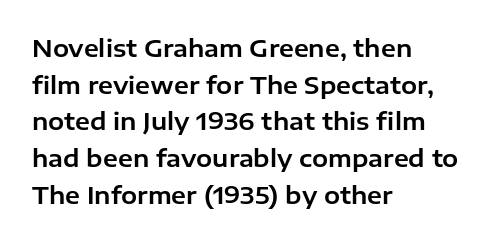
The image shows 24 px text type, upright; set left-aligned, normal line spacing (1.53x), normal letter spacing, not underlined.
